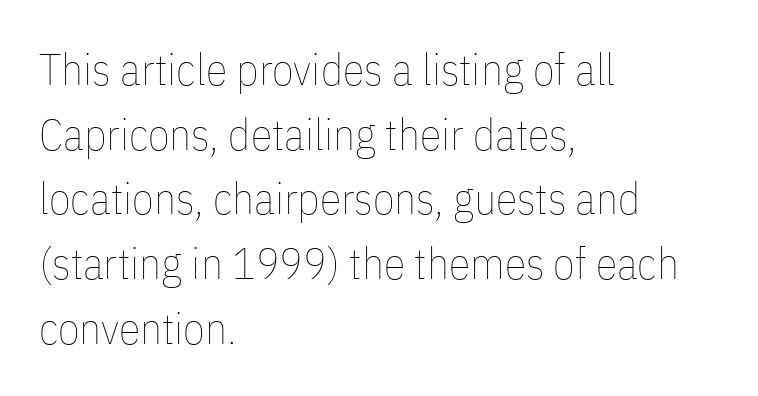
The image shows 44 px thin, condensed type, upright; set left-aligned, normal line spacing (1.47x), normal letter spacing, not underlined; low stroke contrast and a medium x-height.
